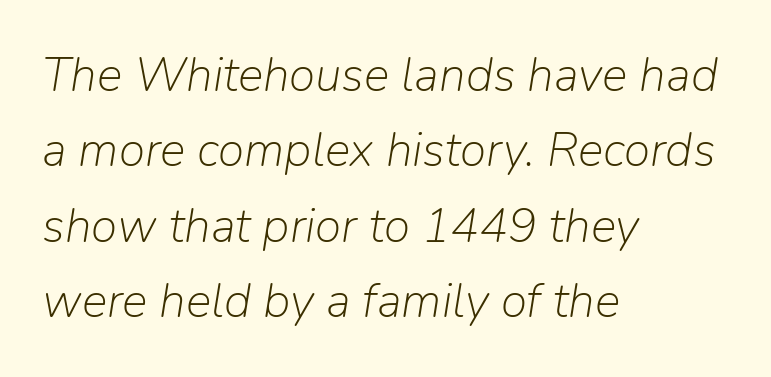
{"italic": "yes", "lean": "right", "slant_degrees": 9, "bold": "no", "weight": "light", "width": "normal", "stroke_contrast": "low", "x_height": "medium", "monospaced": "no", "underline": "no", "align": "left", "line_spacing": "normal", "line_spacing_ratio": 1.57, "letter_spacing": "normal", "letter_spacing_em": 0.0, "glyph_px": 48}
